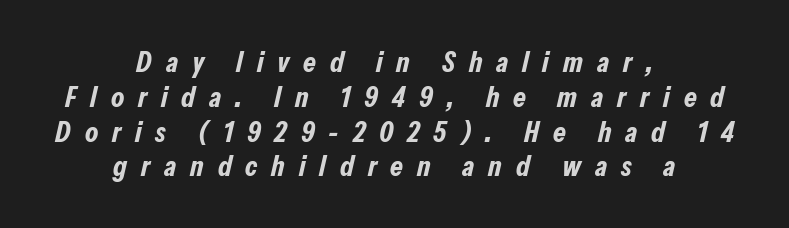
{"italic": "yes", "lean": "right", "slant_degrees": 13, "bold": "yes", "weight": "bold", "width": "condensed", "stroke_contrast": "low", "x_height": "medium", "monospaced": "no", "underline": "no", "align": "center", "line_spacing_ratio": 1.2, "letter_spacing": "wide", "letter_spacing_em": 0.48, "glyph_px": 29}
